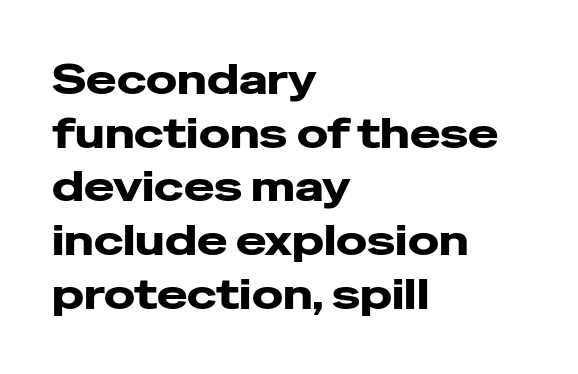
The letterforms sit shoulder to shoulder at normal distance. Each new line begins a customary step beneath the previous one. Plenty of ink on the page — the face is bold. Are there feet on the stems? There aren't — it's a sans. This sample is left-justified, so line endings fall wherever the words run out.
